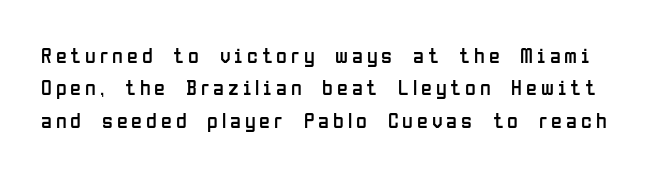
A bare baseline throughout the passage. Heaviness? Minimal to ordinary, like unemphasized prose. Quick note: interline space is typical. Do the letters lean? They stand straight.
